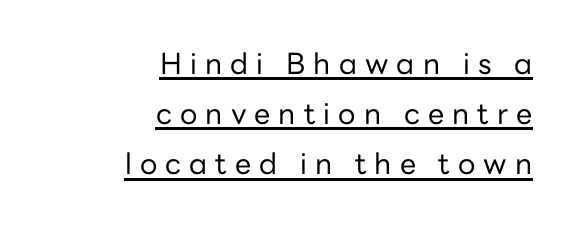
Is the type heavy? It reads as light-to-regular instead. Right-aligned paragraph, ragged on the left. The face used here is a sans, in the tradition of grotesques and geometrics. This sample uses expanded letter spacing, leaving extra air between glyphs.
